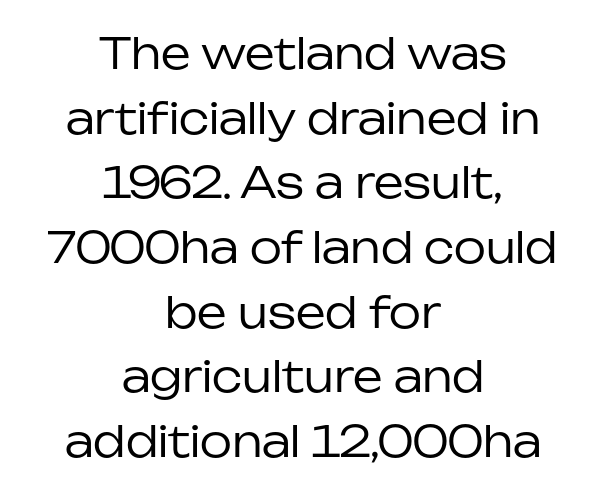
The strokes are not fattened; the text isn't bold. This sample uses a sans-serif face. The baseline area is clear. This block has exactly the height ordinary leading produces. No extra tracking has been applied to these lines. You could not count columns in this text — the font is proportionally spaced.
